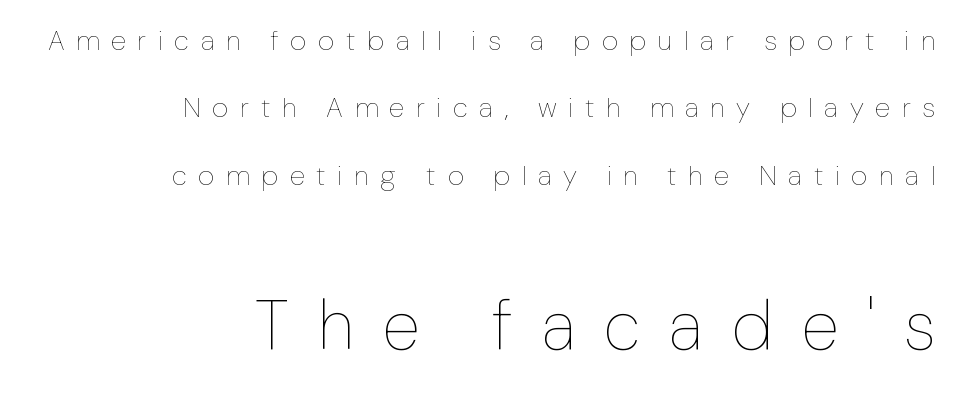
Q: Is the text bold? A: No.
Q: Is the text italic (slanted)? A: No, it is upright.
Q: Is the text underlined? A: No.
Q: How is the paragraph aligned? A: Right-aligned.
Q: Is the spacing between letters normal or unusually wide? A: Unusually wide.
Q: Is the spacing between lines tight, normal or loose? A: Loose.
Q: Which block of text is set in a larger size, the first (top) or the second (bottom)? A: The second (bottom) one.
Q: Width (condensed, normal, or wide)? A: Normal.
Q: Stroke contrast? A: Low.
Q: x-height? A: Medium.
Q: Monospaced? A: No.
